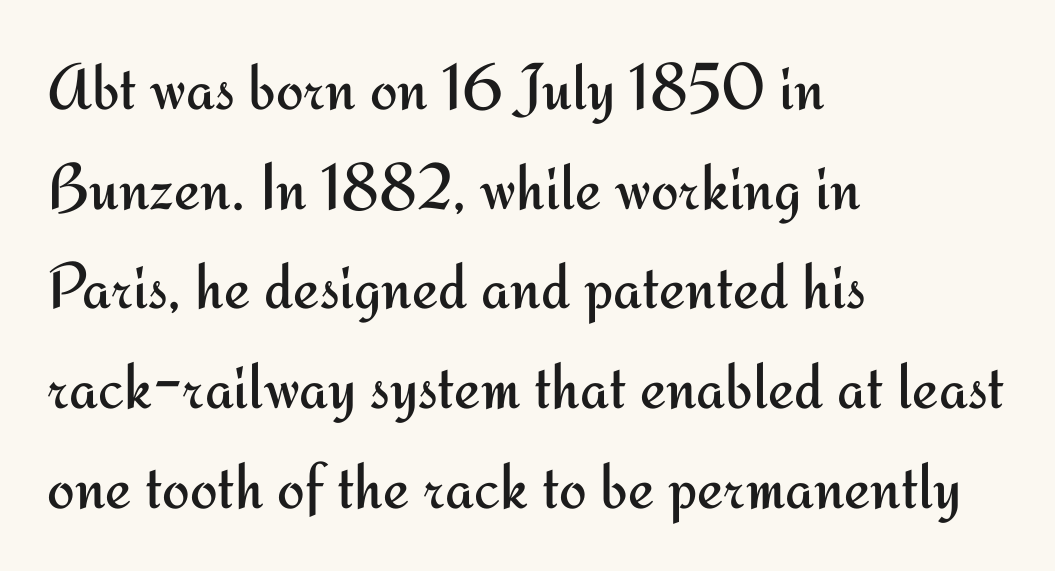
The image shows 66 px regular-weight sans-serif type, upright; set left-aligned, normal line spacing (1.51x), normal letter spacing, not underlined; medium stroke contrast and a small x-height.
